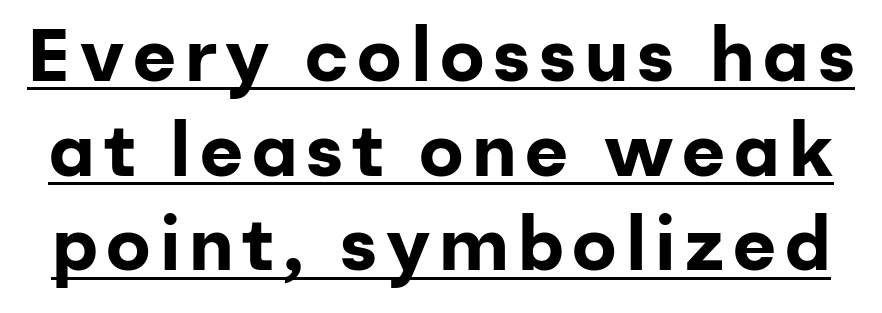
Q: Is the text bold? A: Yes.
Q: Is the text italic (slanted)? A: No, it is upright.
Q: Is the typeface a serif or a sans-serif typeface? A: Sans-serif.
Q: Is the text underlined? A: Yes.
Q: Is the spacing between lines tight, normal or loose? A: Normal.
Q: Width (condensed, normal, or wide)? A: Normal.
Q: Stroke contrast? A: Low.
Q: x-height? A: Medium.
Q: Monospaced? A: No.
